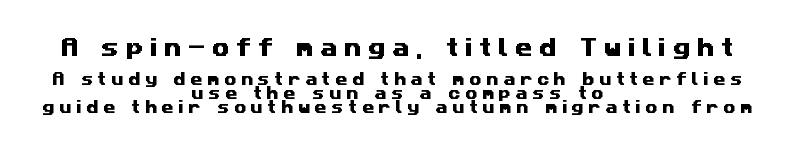
If you folded the block vertically in half, each line would mirror itself in length. Top chunk: large. Bottom chunk: small. This sample trades vertical openness for compactness between lines. You could only call the tracking loose — the letters float apart. Lines of text with bare space underneath.
